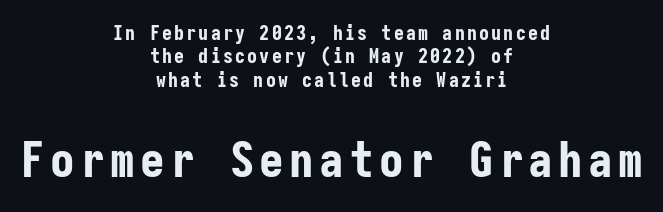
The zone under the glyphs is completely vacant. Classification — sans serif. The specimen reads as upright at a glance. Between these two stacked blocks, the lower one wins on size. On the weight axis this lands at bold, roughly 700. These lines are rendered in a fixed-pitch font.
